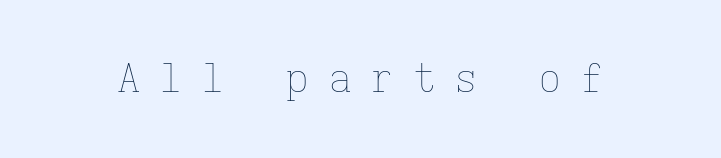
Honestly, the letter spacing is so wide it's the main thing you notice. Spacing verdict: monospaced, one width for all characters. Bare-footed words on every line. Posture: vertical. The font is comparable to plain body text, perhaps lighter.
